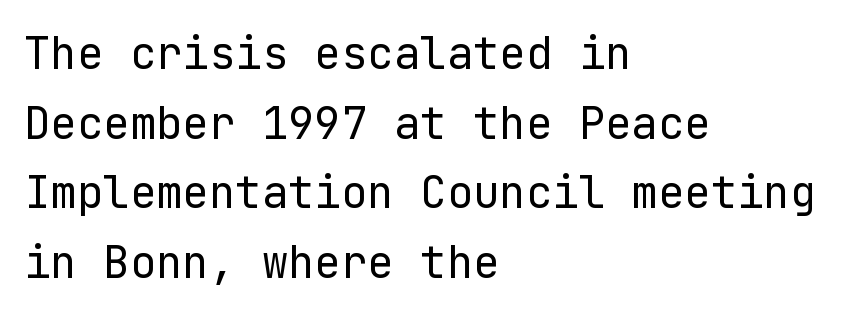
Between one letter and the next there's only the usual sliver of space. The text was rendered using a sans face with plain stroke endings. Vertically, the passage feels balanced, rows spaced as you'd expect. Is the block centered? No — it sits flush against the left margin. Each row of text sits above clean, open space. If you drew a line through each stem, it would be perfectly vertical.
